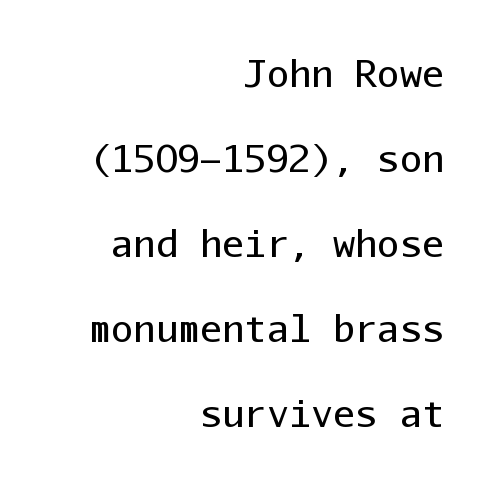
Q: Is the text bold? A: No.
Q: Is the text italic (slanted)? A: No, it is upright.
Q: Is the typeface a serif or a sans-serif typeface? A: Sans-serif.
Q: Is the text underlined? A: No.
Q: How is the paragraph aligned? A: Right-aligned.
Q: Is the spacing between letters normal or unusually wide? A: Normal.
Q: Is the spacing between lines tight, normal or loose? A: Loose.
Q: Width (condensed, normal, or wide)? A: Normal.
Q: Stroke contrast? A: Low.
Q: x-height? A: Medium.
Q: Monospaced? A: Yes.
